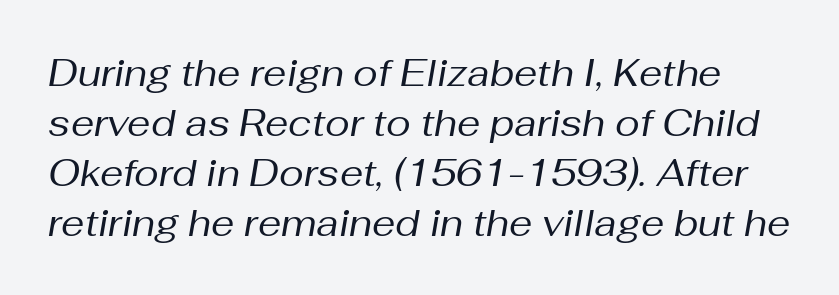
Does extra space separate the letters? No, they use regular spacing. Underlining? Definitely not there. Students, observe: this is what conventionally led text looks like. Weight: in the light-to-regular range. Observe the lean: these are italic letterforms. Varying glyph widths throughout — classic text-font behaviour.
